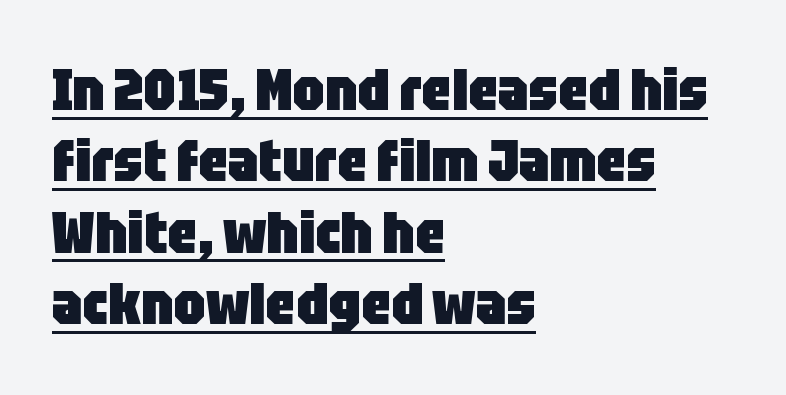
{"serif": "no", "italic": "no", "bold": "yes", "weight": "heavy", "width": "condensed", "stroke_contrast": "low", "x_height": "large", "monospaced": "no", "underline": "yes", "align": "left", "line_spacing_ratio": 1.23, "letter_spacing": "normal", "letter_spacing_em": 0.0, "glyph_px": 58}
